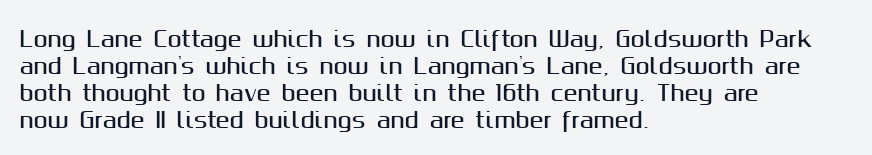
{"italic": "no", "underline": "no", "align": "left", "line_spacing": "normal", "line_spacing_ratio": 1.28, "letter_spacing": "normal", "letter_spacing_em": 0.0, "glyph_px": 21}
